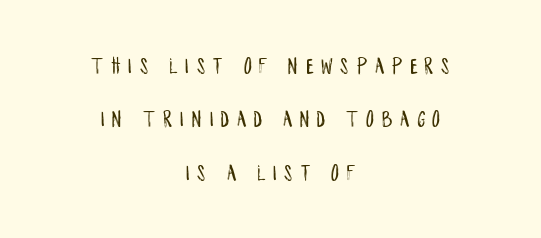
The block of text is sparse from top to bottom, with ample space between rows. It's the straight-up-and-down kind of type. Decoration check: the copy has no underline. Reading down the block, each line starts at a different indent, mirrored at its end. Spacing between characters has been opened up far beyond the box default.
